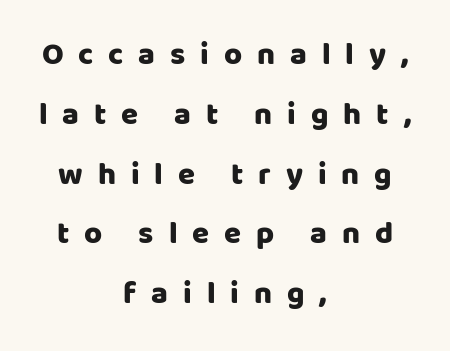
Q: Is the text italic (slanted)? A: No, it is upright.
Q: Is the typeface a serif or a sans-serif typeface? A: Sans-serif.
Q: Is the text underlined? A: No.
Q: How is the paragraph aligned? A: Centered.
Q: Is the spacing between letters normal or unusually wide? A: Unusually wide.
Q: Is the spacing between lines tight, normal or loose? A: Loose.
Q: Width (condensed, normal, or wide)? A: Normal.
Q: Stroke contrast? A: Low.
Q: x-height? A: Large.
Q: Monospaced? A: No.
